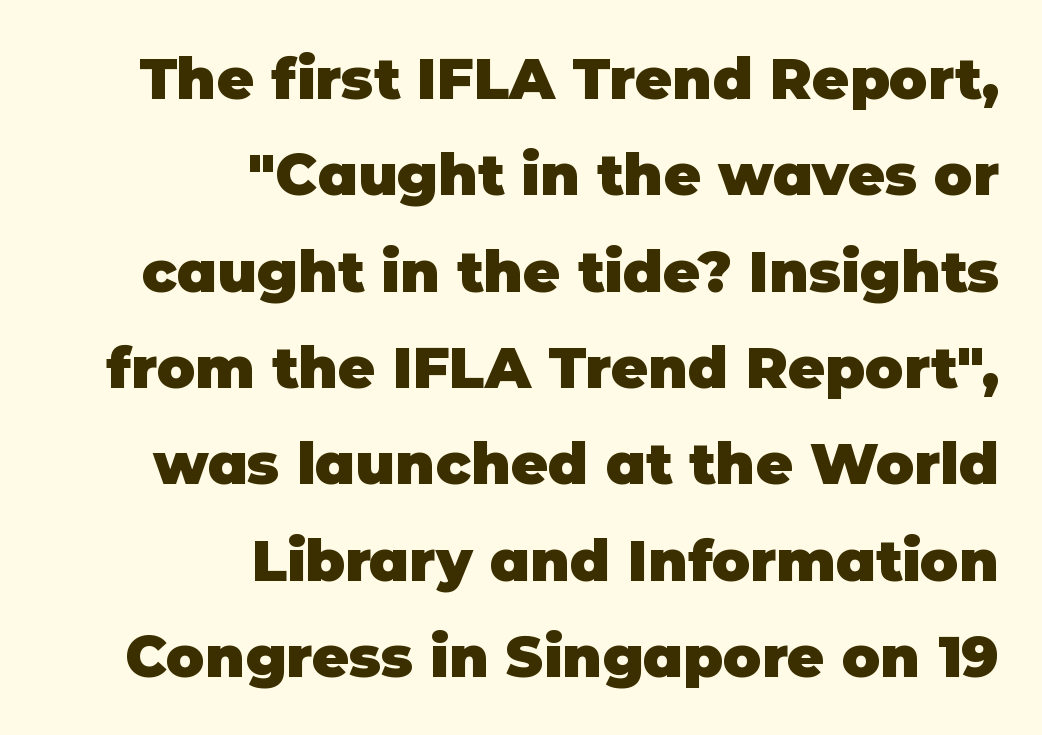
Q: Is the text bold? A: Yes.
Q: Is the text italic (slanted)? A: No, it is upright.
Q: Is the typeface a serif or a sans-serif typeface? A: Sans-serif.
Q: Is the text underlined? A: No.
Q: How is the paragraph aligned? A: Right-aligned.
Q: Is the spacing between letters normal or unusually wide? A: Normal.
Q: Is the spacing between lines tight, normal or loose? A: Normal.
Q: Width (condensed, normal, or wide)? A: Normal.
Q: Stroke contrast? A: Low.
Q: x-height? A: Large.
Q: Monospaced? A: No.
